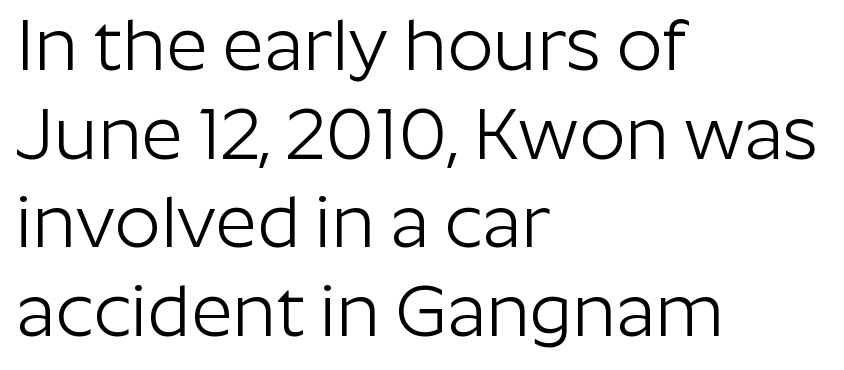
The image shows 72 px light sans-serif type, upright; set left-aligned, line spacing 1.23x, normal letter spacing, not underlined; low stroke contrast and a medium x-height.
